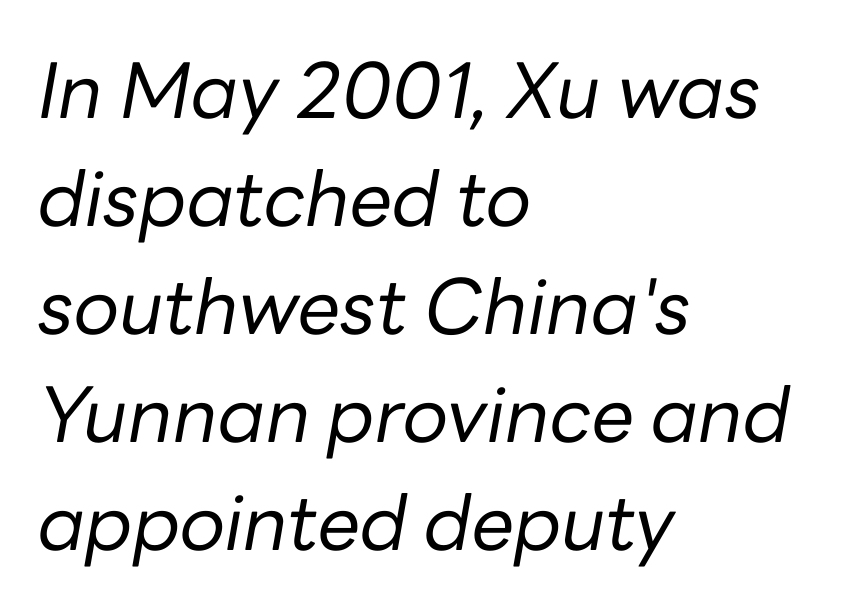
Rows of type keep a routine distance in the vertical direction. This sample has the flowing, uneven cadence of proportional lettering. Bold? No — there's no thickening of the strokes. The passage shown is not underscored anywhere. Short and long lines alike share a common starting point at left. The rendering applies a slant to the glyphs.
